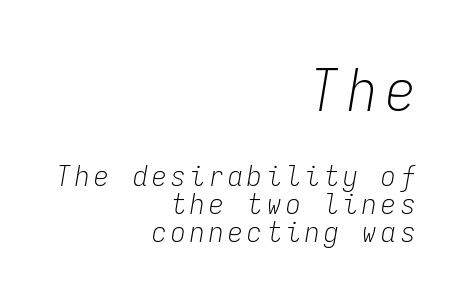
Q: Is the text bold? A: No.
Q: Is the text italic (slanted)? A: Yes, it leans right by about 9 degrees.
Q: Is the text underlined? A: No.
Q: How is the paragraph aligned? A: Right-aligned.
Q: Is the spacing between lines tight, normal or loose? A: Tight.
Q: Which block of text is set in a larger size, the first (top) or the second (bottom)? A: The first (top) one.
Q: Width (condensed, normal, or wide)? A: Condensed.
Q: Stroke contrast? A: Low.
Q: x-height? A: Medium.
Q: Monospaced? A: Yes.
